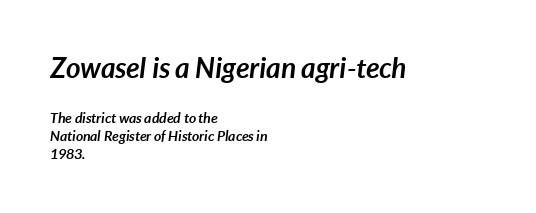
The rendering uses a bold face; every stroke is thick and dark. Line starts are locked; line ends wander. The passage shown leans; its letterforms are oblique. Here the glyphs are tracked normally, forming tight word shapes.
